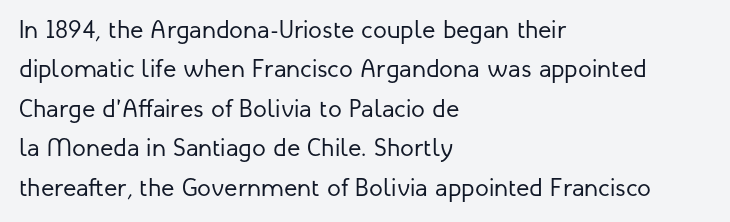
This block has exactly the height ordinary leading produces. Heft: none added — not bold. The face used here is rendered with its standard letterfit. Horizontally, the lines are justified to the leading edge only.
